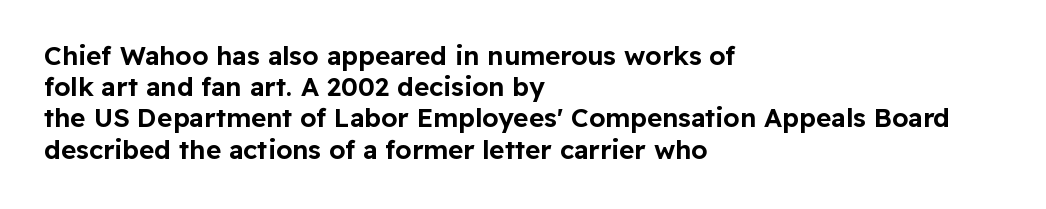
The passage is arranged the way most books set body copy — flush left. This is the regular roman posture of the typeface. The rendering keeps characters at their native spacing. Honestly, there is no underline to notice here at all.
